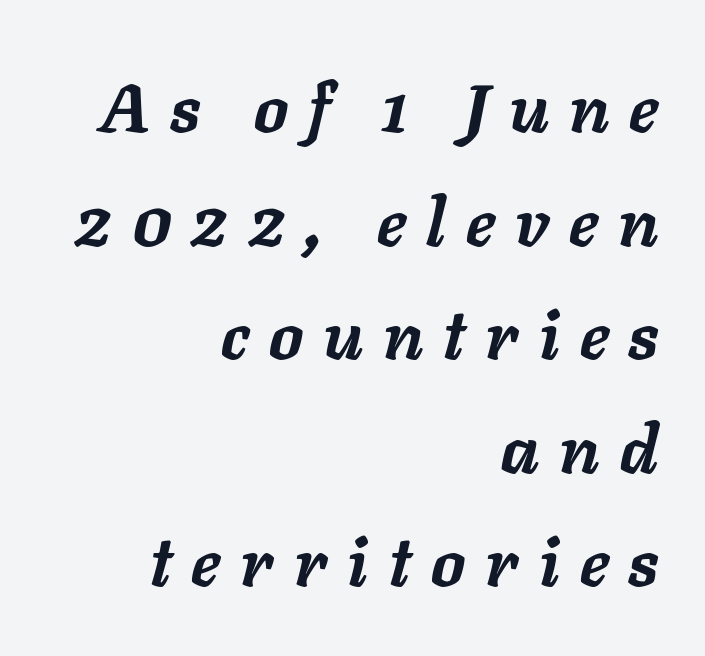
{"italic": "yes", "lean": "right", "slant_degrees": 11, "bold": "yes", "weight": "semibold", "width": "normal", "stroke_contrast": "low", "x_height": "medium", "monospaced": "no", "underline": "no", "align": "right", "line_spacing": "normal", "line_spacing_ratio": 1.67, "letter_spacing": "wide", "letter_spacing_em": 0.3, "glyph_px": 68}
